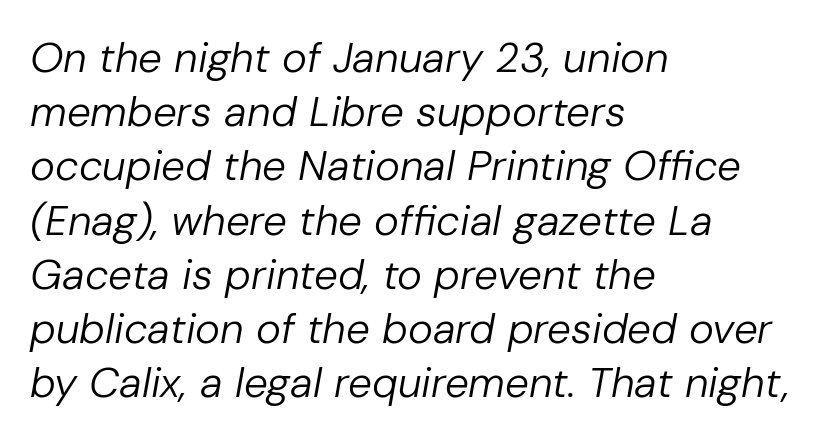
{"italic": "yes", "lean": "right", "slant_degrees": 10, "bold": "no", "weight": "regular", "width": "normal", "stroke_contrast": "low", "x_height": "medium", "monospaced": "no", "underline": "no", "align": "left", "line_spacing": "normal", "line_spacing_ratio": 1.29, "letter_spacing": "normal", "letter_spacing_em": 0.0, "glyph_px": 42}
